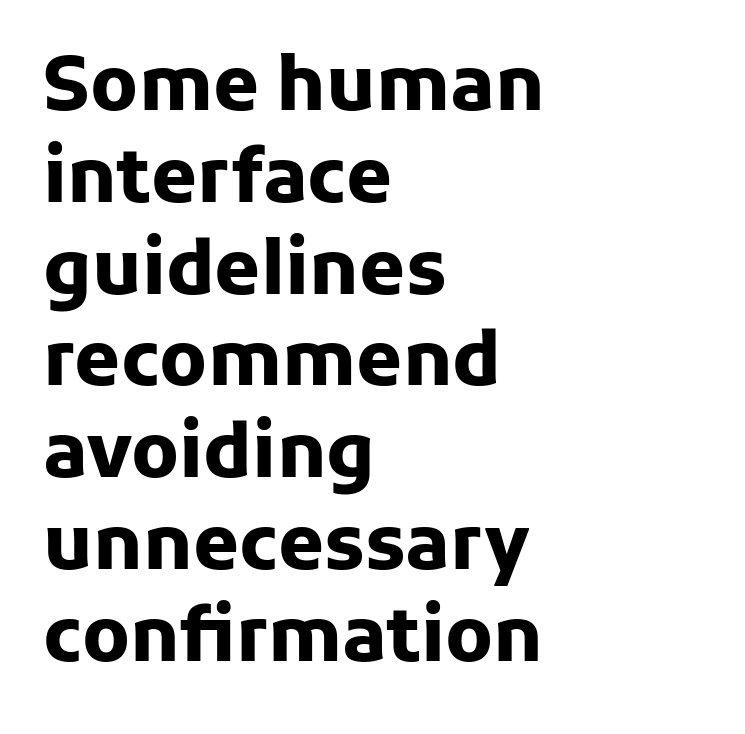
Decoration check: the copy has no underline. Regarding serifs, this sample does without them. The face used here is proportionally spaced, like ordinary book or web type. Between one letter and the next there's only the usual sliver of space.
